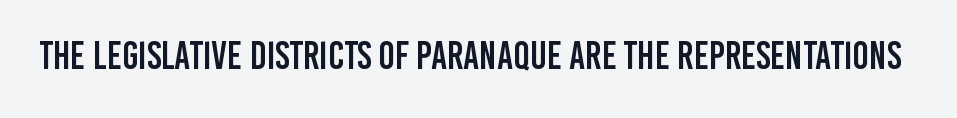
Does the lettering tilt? It doesn't — this is upright. The type family on display is of the sans-serif kind. Honestly, the letter spacing is just normal — you wouldn't notice it. The zone under the glyphs is completely vacant.
